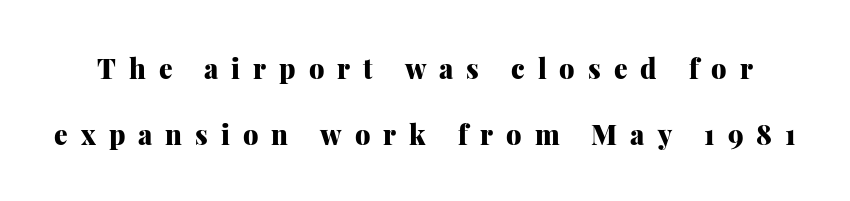
The image shows 27 px bold type, upright; set loose line spacing (2.44x), unusually wide letter spacing (+0.48 em), not underlined.
